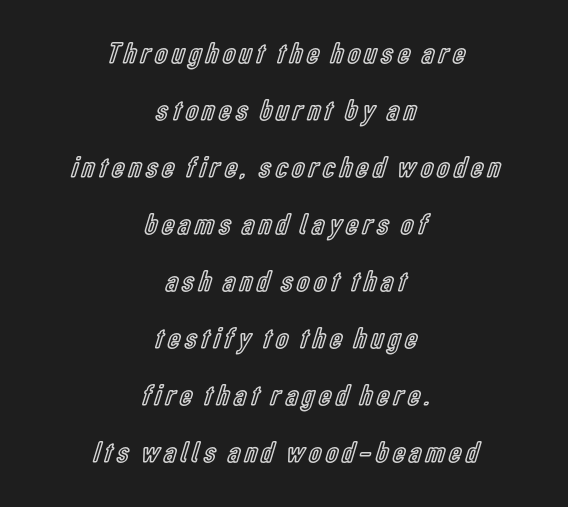
The image shows 30 px condensed type; set centered, loose line spacing (1.9x), not underlined; a medium x-height.
